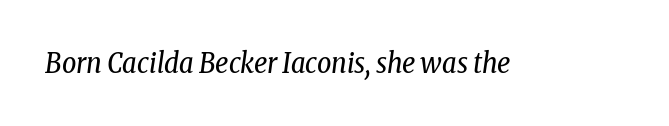
{"serif": "yes", "italic": "yes", "lean": "right", "slant_degrees": 8, "bold": "no", "weight": "regular", "width": "condensed", "stroke_contrast": "low", "x_height": "medium", "monospaced": "no", "underline": "no", "letter_spacing": "normal", "letter_spacing_em": 0.0, "glyph_px": 28}
